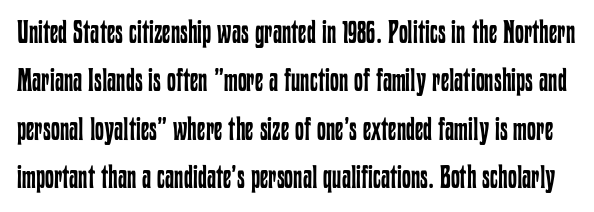
Q: Is the text bold? A: No.
Q: Is the text italic (slanted)? A: No, it is upright.
Q: Is the text underlined? A: No.
Q: Is the spacing between letters normal or unusually wide? A: Normal.
Q: Is the spacing between lines tight, normal or loose? A: Normal.
Q: Width (condensed, normal, or wide)? A: Condensed.
Q: Stroke contrast? A: Low.
Q: x-height? A: Medium.
Q: Monospaced? A: No.
